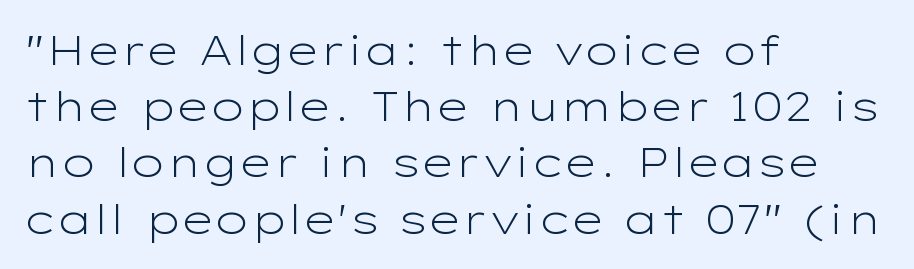
Q: Is the text bold? A: No.
Q: Is the text italic (slanted)? A: No, it is upright.
Q: Is the typeface a serif or a sans-serif typeface? A: Sans-serif.
Q: Is the text underlined? A: No.
Q: How is the paragraph aligned? A: Left-aligned.
Q: Is the spacing between letters normal or unusually wide? A: Normal.
Q: Is the spacing between lines tight, normal or loose? A: Normal.
Q: Width (condensed, normal, or wide)? A: Wide.
Q: Stroke contrast? A: Low.
Q: x-height? A: Medium.
Q: Monospaced? A: No.
